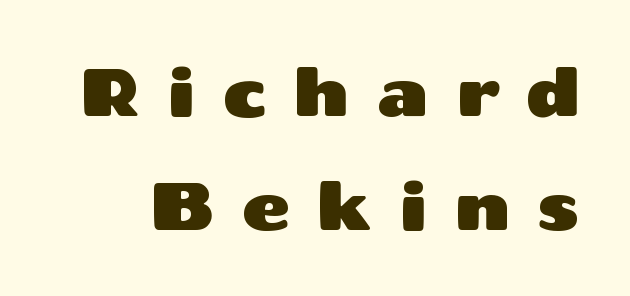
{"serif": "no", "italic": "no", "width": "wide", "stroke_contrast": "medium", "x_height": "medium", "monospaced": "no", "underline": "no", "line_spacing_ratio": 1.73, "letter_spacing": "wide", "letter_spacing_em": 0.4, "glyph_px": 66}
